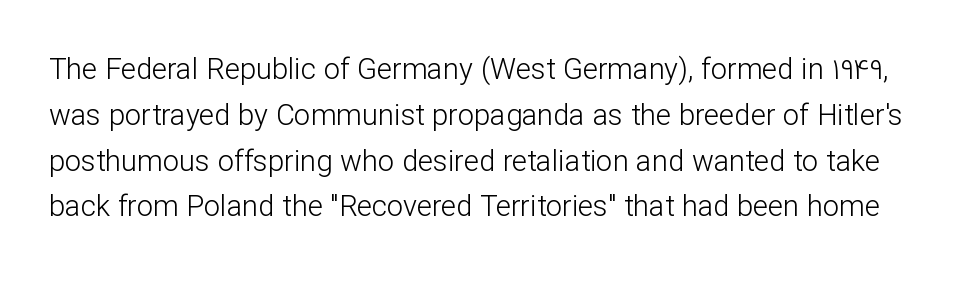
Q: Is the text bold? A: No.
Q: Is the text italic (slanted)? A: No, it is upright.
Q: Is the typeface a serif or a sans-serif typeface? A: Sans-serif.
Q: Is the text underlined? A: No.
Q: Is the spacing between letters normal or unusually wide? A: Normal.
Q: Is the spacing between lines tight, normal or loose? A: Normal.
Q: Width (condensed, normal, or wide)? A: Normal.
Q: Stroke contrast? A: Low.
Q: x-height? A: Medium.
Q: Monospaced? A: No.
